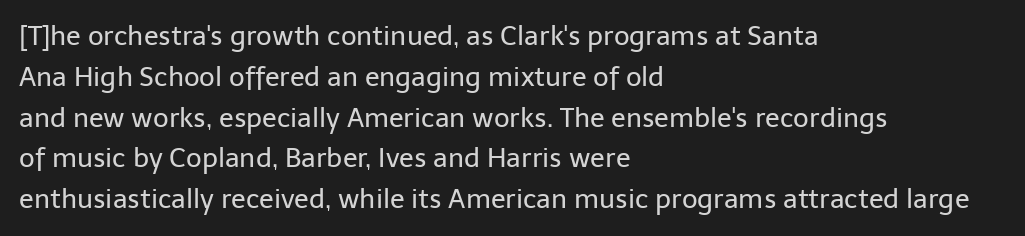
{"italic": "no", "bold": "no", "underline": "no", "align": "left", "line_spacing": "normal", "line_spacing_ratio": 1.51, "letter_spacing": "normal", "letter_spacing_em": 0.0, "glyph_px": 27}
